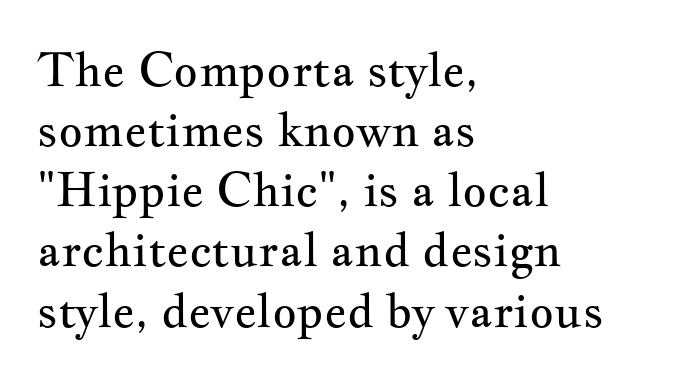
{"serif": "yes", "italic": "no", "bold": "no", "weight": "regular", "width": "wide", "stroke_contrast": "medium", "x_height": "small", "monospaced": "no", "underline": "no", "align": "left", "line_spacing": "normal", "line_spacing_ratio": 1.28, "letter_spacing": "normal", "letter_spacing_em": 0.0, "glyph_px": 47}
